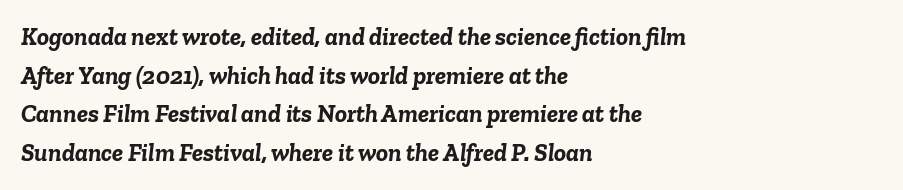
Q: Is the text bold? A: Yes.
Q: Is the text italic (slanted)? A: Yes, it leans right by about 6 degrees.
Q: Is the text underlined? A: No.
Q: How is the paragraph aligned? A: Left-aligned.
Q: Is the spacing between letters normal or unusually wide? A: Normal.
Q: Is the spacing between lines tight, normal or loose? A: Normal.
